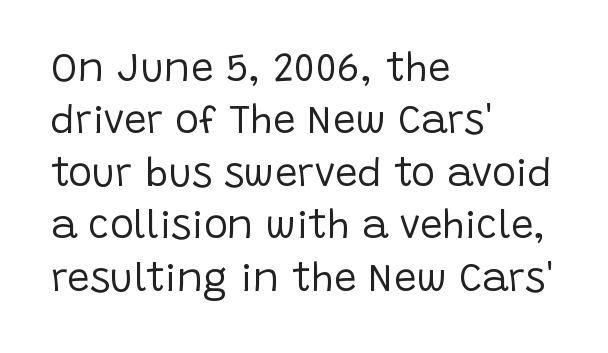
The image shows 40 px regular-weight sans-serif type, upright; set left-aligned, normal line spacing (1.31x), normal letter spacing, not underlined; low stroke contrast and a large x-height.
